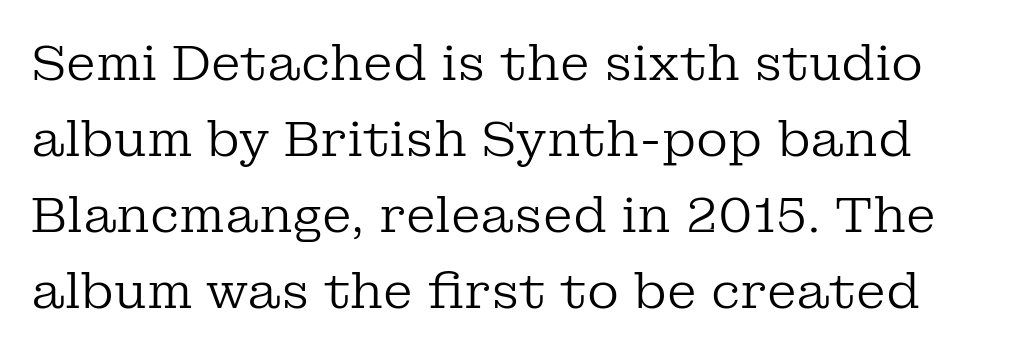
This is serif lettering, the kind often seen in printed books. Decoration check: the copy has no underline. Varying glyph widths throughout — classic text-font behaviour. You could call the tracking neutral — neither tight nor loose.
